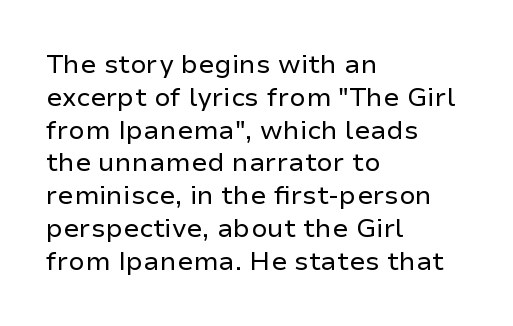
{"italic": "no", "bold": "no", "underline": "no", "align": "left", "line_spacing": "normal", "line_spacing_ratio": 1.26, "letter_spacing": "normal", "letter_spacing_em": 0.0, "glyph_px": 26}
